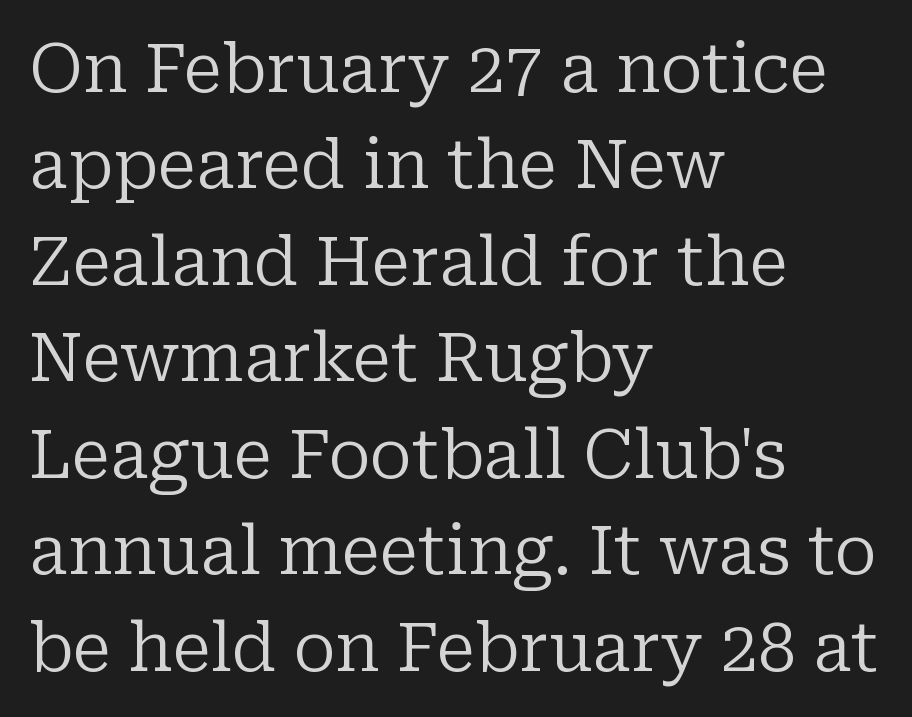
{"serif": "yes", "italic": "no", "bold": "no", "weight": "regular", "width": "normal", "stroke_contrast": "low", "x_height": "medium", "monospaced": "no", "underline": "no", "align": "left", "line_spacing": "normal", "line_spacing_ratio": 1.44, "letter_spacing": "normal", "letter_spacing_em": 0.0, "glyph_px": 67}
